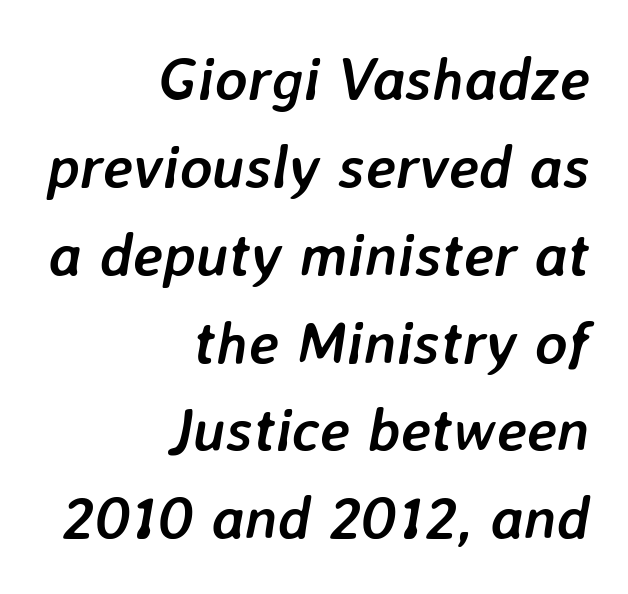
These lines are set flush right with a ragged left edge. Beneath every word, the page is bare. The rendering uses a bold face; every stroke is thick and dark. It's the slanting kind of type. Here the designer chose a conventional face with non-uniform glyph widths.
